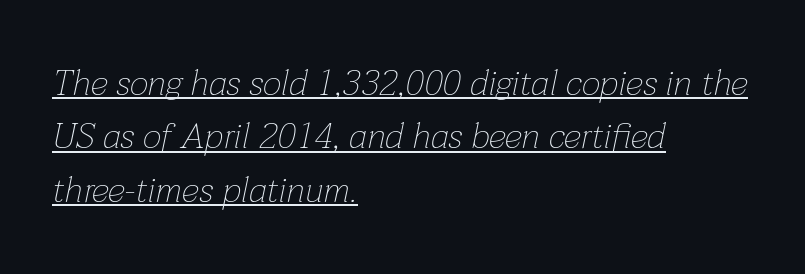
{"italic": "yes", "lean": "right", "slant_degrees": 12, "bold": "no", "weight": "thin", "width": "normal", "stroke_contrast": "low", "x_height": "medium", "monospaced": "no", "underline": "yes", "align": "left", "line_spacing": "normal", "line_spacing_ratio": 1.48, "letter_spacing": "normal", "letter_spacing_em": 0.0, "glyph_px": 36}
